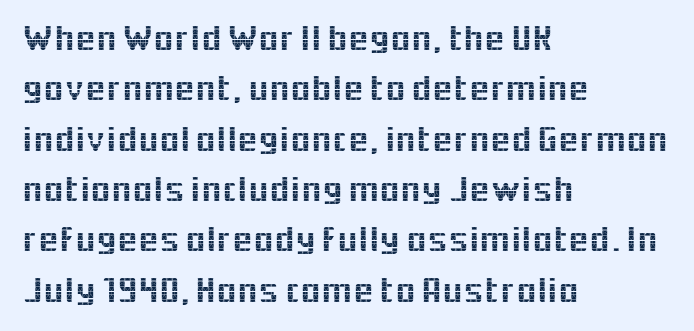
{"serif": "no", "italic": "no", "width": "normal", "x_height": "medium", "monospaced": "no", "underline": "no", "align": "left", "line_spacing": "normal", "line_spacing_ratio": 1.36, "letter_spacing": "normal", "letter_spacing_em": 0.0, "glyph_px": 37}
